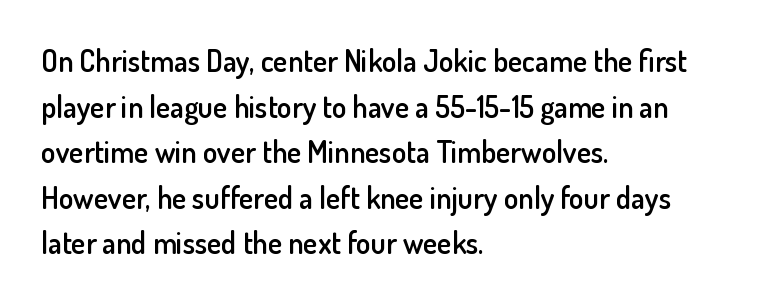
The image shows 30 px semibold sans-serif type, upright; set left-aligned, normal line spacing (1.52x), normal letter spacing, not underlined; low stroke contrast and a small x-height.
